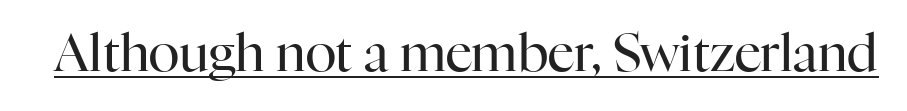
The image shows 52 px regular-weight serif type, upright; set normal letter spacing, underlined; high stroke contrast and a medium x-height.
